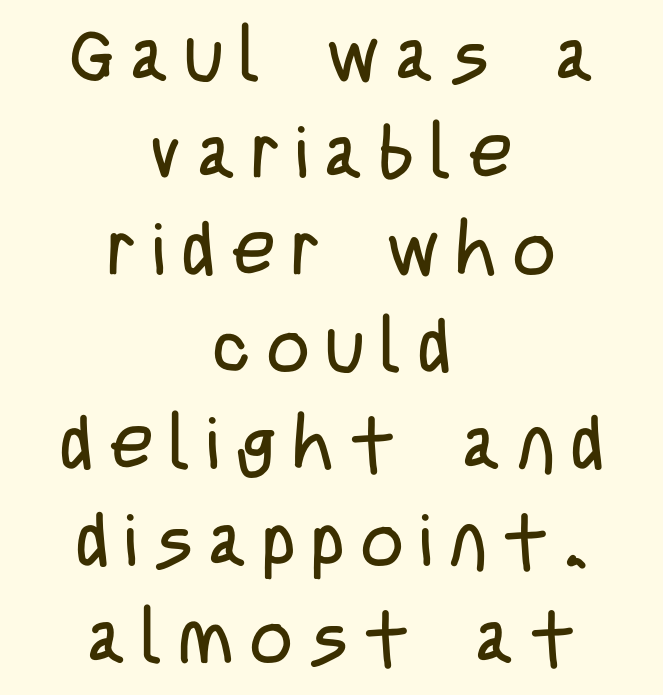
Italic? Not at all — the glyphs are vertical. Substantial extra tracking has been applied to these lines. Students, observe: this is what conventionally led text looks like. Each letter keeps its own natural width here, so spacing adapts to shape. Stroke thickness stays within the range of a standard reading face or lighter. Underline: absent.
